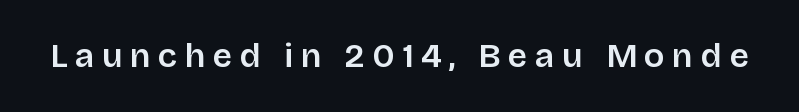
Character widths vary here, with narrow letters taking less room than wide ones. Observe the wide spacing: letters keep a clear distance from each other. No italicization has been applied; the sample stays upright. The words here are not underlined. Classification — sans serif.
